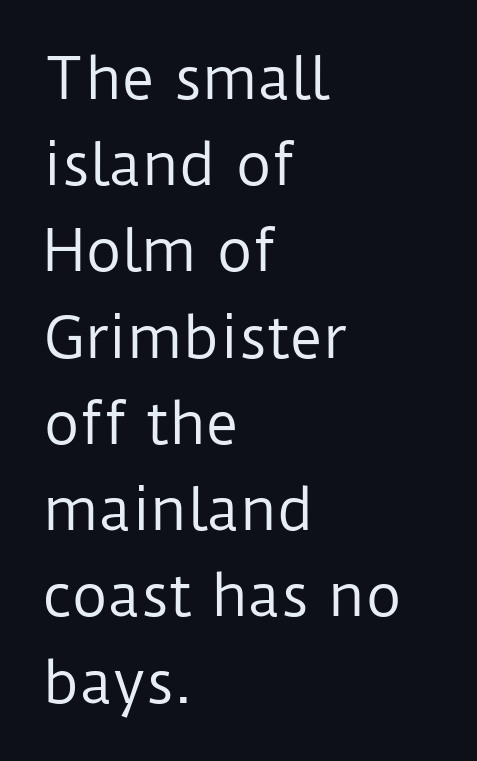
Weight class: somewhere from thin through regular. The zone under the glyphs is completely vacant. The type family on display is of the sans-serif kind. You could call the tracking neutral — neither tight nor loose. The rendering uses natural spacing where letterforms have individual widths.
